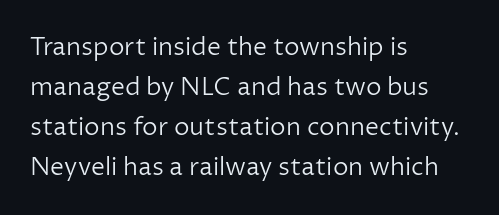
Q: Is the text bold? A: No.
Q: Is the text italic (slanted)? A: No, it is upright.
Q: Is the text underlined? A: No.
Q: How is the paragraph aligned? A: Left-aligned.
Q: Is the spacing between letters normal or unusually wide? A: Normal.
Q: Is the spacing between lines tight, normal or loose? A: Normal.
